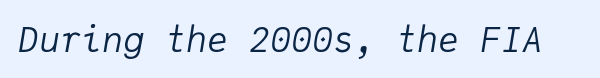
The image shows 35 px regular-weight type, italic (leaning right), monospaced; set normal letter spacing, not underlined; low stroke contrast and a medium x-height.
